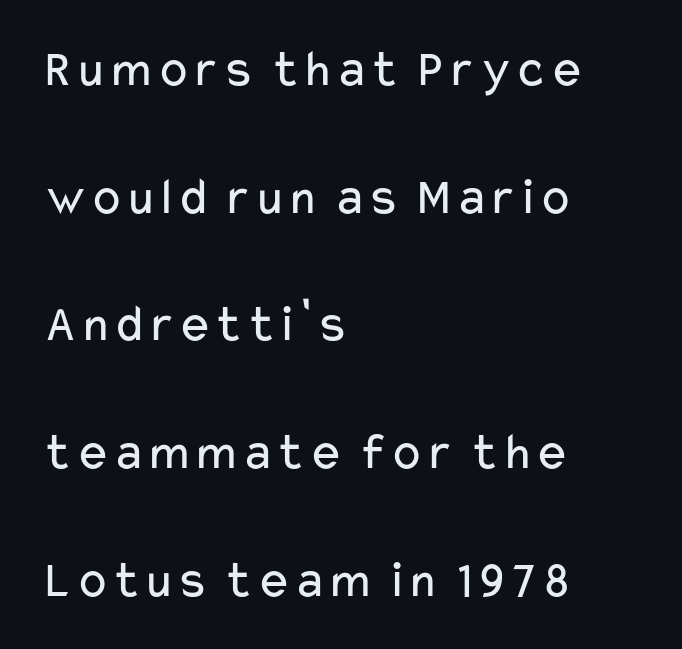
The image shows 53 px regular-weight, wide sans-serif type, upright; set left-aligned, loose line spacing (2.41x), normal letter spacing, not underlined; low stroke contrast and a medium x-height.
